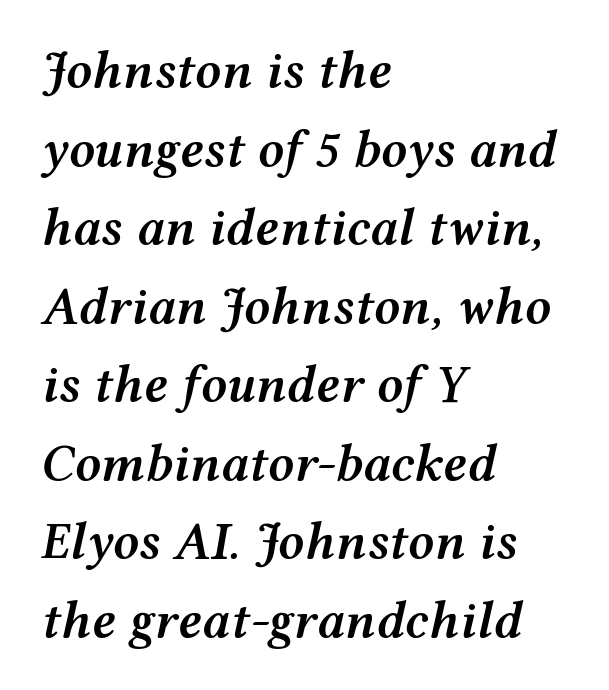
Q: Is the text bold? A: Semi-bold.
Q: Is the text italic (slanted)? A: Yes, it leans right by about 12 degrees.
Q: Is the text underlined? A: No.
Q: How is the paragraph aligned? A: Left-aligned.
Q: Is the spacing between letters normal or unusually wide? A: Normal.
Q: Is the spacing between lines tight, normal or loose? A: Normal.
Q: Width (condensed, normal, or wide)? A: Wide.
Q: Stroke contrast? A: Medium.
Q: x-height? A: Medium.
Q: Monospaced? A: No.
